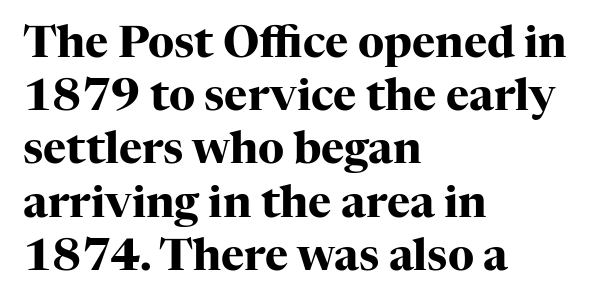
The image shows 44 px heavy serif type, upright; set left-aligned, line spacing 1.21x, normal letter spacing, not underlined; high stroke contrast and a medium x-height.
